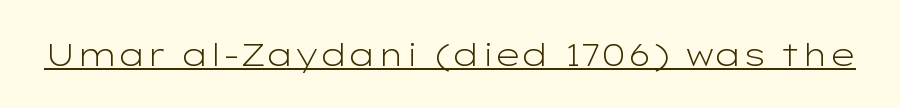
The image shows 32 px light, wide sans-serif type, upright; set normal letter spacing, underlined; low stroke contrast and a medium x-height.
